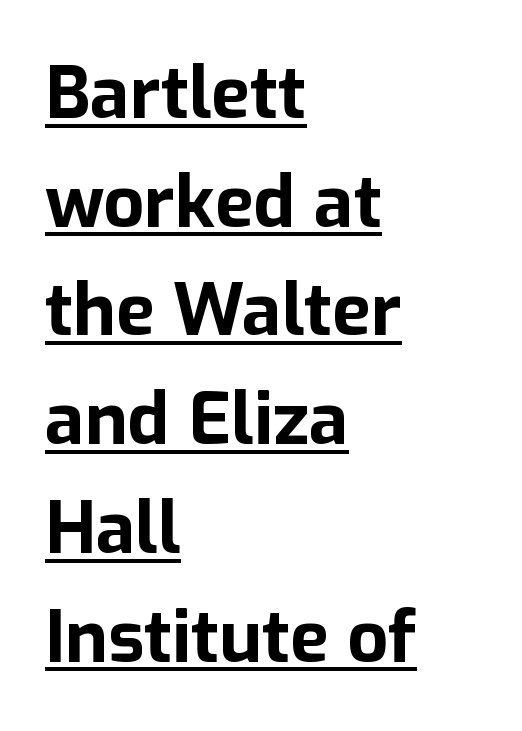
{"serif": "no", "italic": "no", "bold": "yes", "weight": "bold", "width": "normal", "stroke_contrast": "low", "x_height": "medium", "monospaced": "no", "underline": "yes", "align": "left", "line_spacing": "normal", "line_spacing_ratio": 1.51, "letter_spacing": "normal", "letter_spacing_em": 0.0, "glyph_px": 72}
